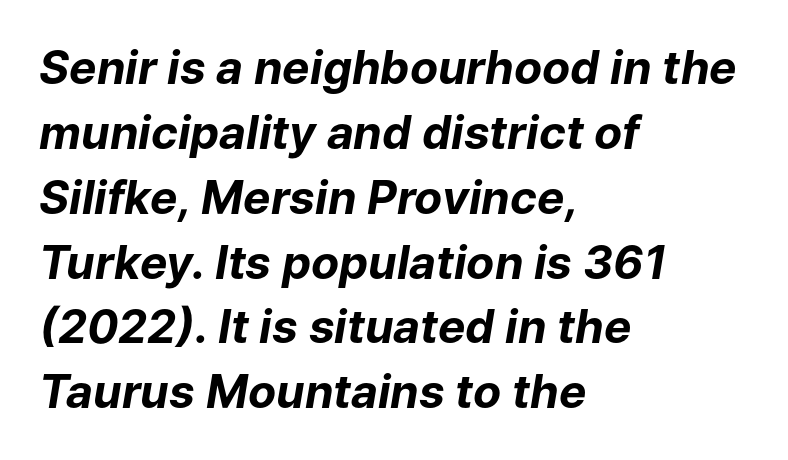
{"italic": "yes", "lean": "right", "slant_degrees": 9, "bold": "yes", "weight": "bold", "width": "normal", "stroke_contrast": "low", "x_height": "medium", "monospaced": "no", "underline": "no", "align": "left", "line_spacing": "normal", "line_spacing_ratio": 1.41, "letter_spacing": "normal", "letter_spacing_em": 0.0, "glyph_px": 46}
